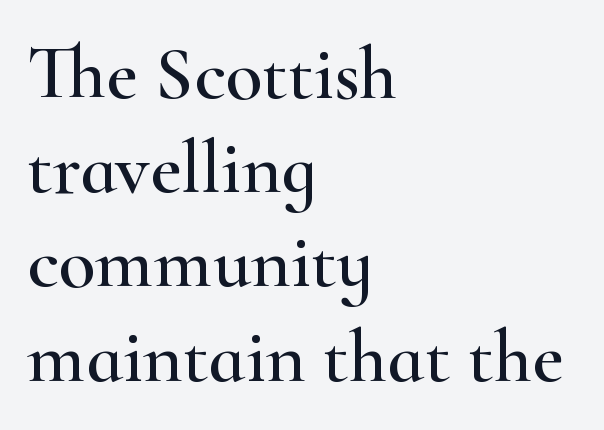
The font's upright variant was chosen for this text. Nobody touched the tracking dial on this one. The rendering uses natural spacing where letterforms have individual widths. The space directly below the letters is spotless. A serif font was chosen for this passage. In CSS terms this would be text-align: left.
